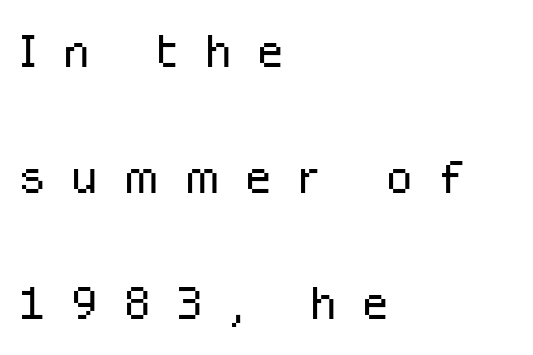
Q: Is the text bold? A: No.
Q: Is the text italic (slanted)? A: No, it is upright.
Q: Is the typeface a serif or a sans-serif typeface? A: Sans-serif.
Q: Is the text underlined? A: No.
Q: How is the paragraph aligned? A: Left-aligned.
Q: Is the spacing between letters normal or unusually wide? A: Unusually wide.
Q: Is the spacing between lines tight, normal or loose? A: Loose.
Q: Width (condensed, normal, or wide)? A: Normal.
Q: Stroke contrast? A: Low.
Q: x-height? A: Medium.
Q: Monospaced? A: No.
